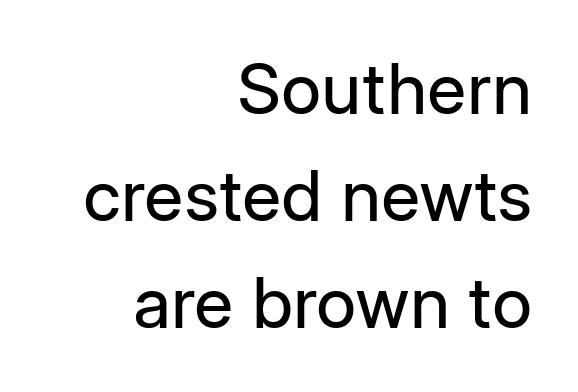
No feet cap the strokes, marking this as sans-serif type. Layout note: lines flush right. Varying glyph widths throughout — classic text-font behaviour. The leading is moderate, giving the passage an even texture. Weight: regular or lighter.
